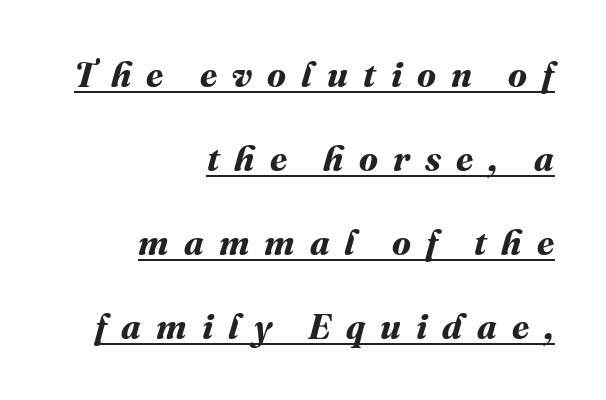
Q: Is the text bold? A: Yes.
Q: Is the text underlined? A: Yes.
Q: How is the paragraph aligned? A: Right-aligned.
Q: Is the spacing between letters normal or unusually wide? A: Unusually wide.
Q: Is the spacing between lines tight, normal or loose? A: Loose.
Q: Width (condensed, normal, or wide)? A: Normal.
Q: Stroke contrast? A: Medium.
Q: x-height? A: Medium.
Q: Monospaced? A: No.
